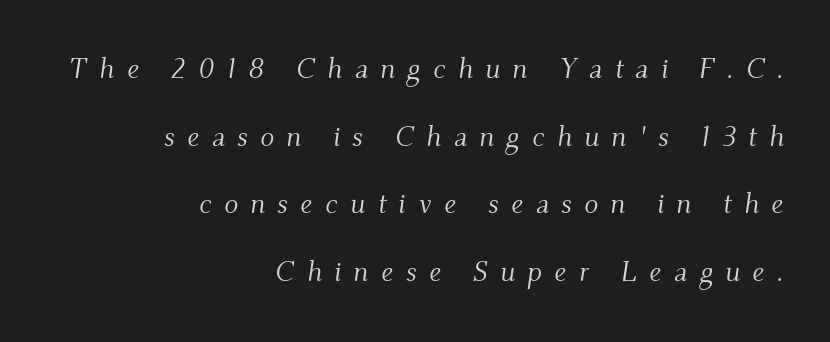
The letters are spread apart with noticeably loose tracking. Type without underlining. Heaviness? Minimal to ordinary, like unemphasized prose. Are there feet on the stems? There are — it's a serif.
